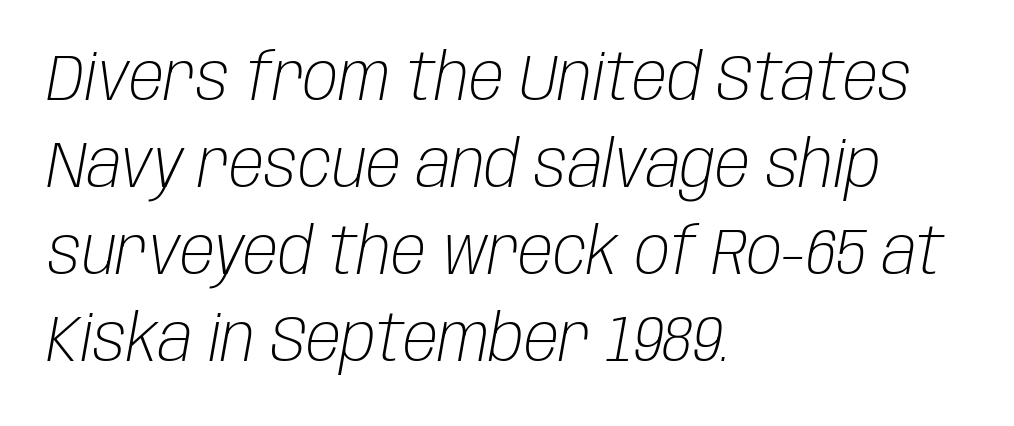
Q: Is the text bold? A: No.
Q: Is the text italic (slanted)? A: Yes, it leans right by about 10 degrees.
Q: Is the text underlined? A: No.
Q: How is the paragraph aligned? A: Left-aligned.
Q: Is the spacing between letters normal or unusually wide? A: Normal.
Q: Is the spacing between lines tight, normal or loose? A: Normal.
Q: Width (condensed, normal, or wide)? A: Condensed.
Q: Stroke contrast? A: Low.
Q: x-height? A: Large.
Q: Monospaced? A: No.
